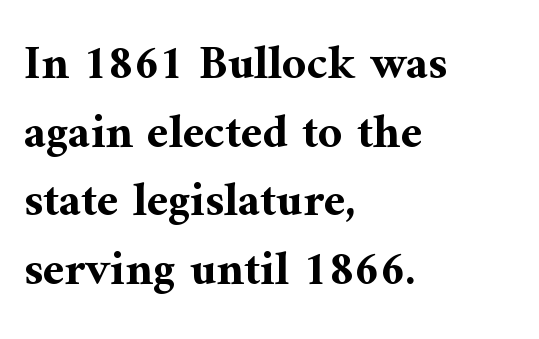
Q: Is the text bold? A: Yes.
Q: Is the text italic (slanted)? A: No, it is upright.
Q: Is the typeface a serif or a sans-serif typeface? A: Serif.
Q: Is the text underlined? A: No.
Q: How is the paragraph aligned? A: Left-aligned.
Q: Is the spacing between letters normal or unusually wide? A: Normal.
Q: Is the spacing between lines tight, normal or loose? A: Normal.
Q: Width (condensed, normal, or wide)? A: Normal.
Q: Stroke contrast? A: Medium.
Q: x-height? A: Medium.
Q: Monospaced? A: No.
